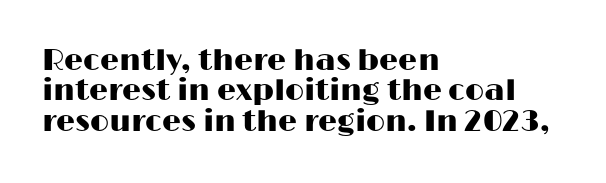
{"serif": "no", "italic": "no", "width": "wide", "stroke_contrast": "high", "x_height": "medium", "monospaced": "no", "underline": "no", "align": "left", "line_spacing": "tight", "line_spacing_ratio": 1.01, "letter_spacing": "normal", "letter_spacing_em": 0.0, "glyph_px": 30}
